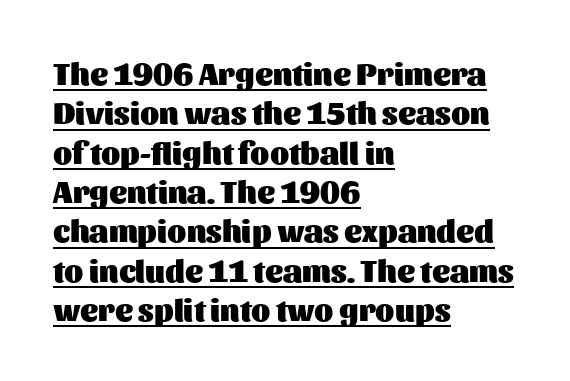
The image shows 31 px heavy sans-serif type, upright; set left-aligned, normal line spacing (1.27x), normal letter spacing, underlined; medium stroke contrast and a medium x-height.
